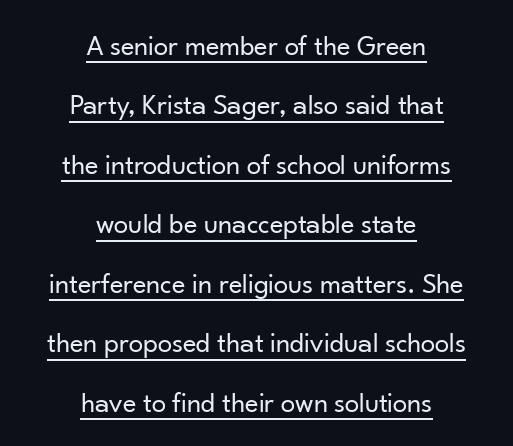
Q: Is the text bold? A: No.
Q: Is the text italic (slanted)? A: No, it is upright.
Q: Is the typeface a serif or a sans-serif typeface? A: Sans-serif.
Q: Is the text underlined? A: Yes.
Q: How is the paragraph aligned? A: Centered.
Q: Is the spacing between letters normal or unusually wide? A: Normal.
Q: Is the spacing between lines tight, normal or loose? A: Loose.
Q: Width (condensed, normal, or wide)? A: Normal.
Q: Stroke contrast? A: Low.
Q: x-height? A: Small.
Q: Monospaced? A: No.
